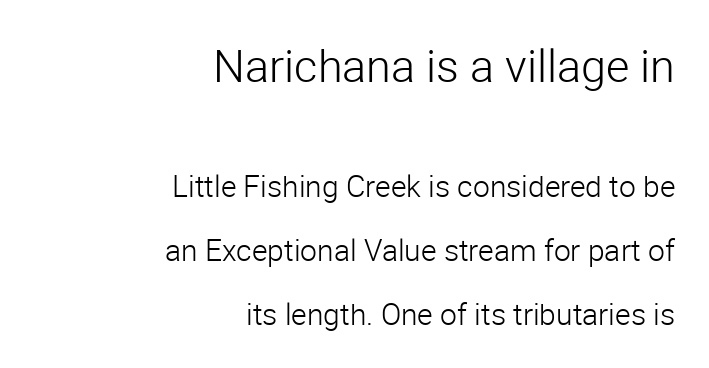
{"serif": "no", "italic": "no", "bold": "no", "weight": "light", "width": "normal", "stroke_contrast": "low", "x_height": "medium", "monospaced": "no", "underline": "no", "align": "right", "line_spacing": "loose", "line_spacing_ratio": 2.12, "letter_spacing": "normal", "letter_spacing_em": 0.0, "larger_block": "first", "size_ratio": 1.5, "glyph_px": 45}
